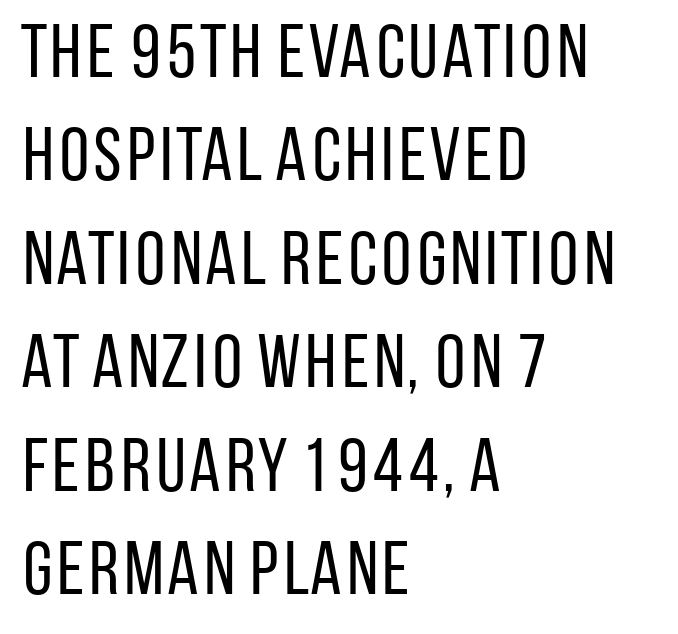
Q: Is the text bold? A: No.
Q: Is the text italic (slanted)? A: No, it is upright.
Q: Is the typeface a serif or a sans-serif typeface? A: Sans-serif.
Q: Is the text underlined? A: No.
Q: How is the paragraph aligned? A: Left-aligned.
Q: Is the spacing between letters normal or unusually wide? A: Normal.
Q: Is the spacing between lines tight, normal or loose? A: Normal.
Q: Width (condensed, normal, or wide)? A: Condensed.
Q: Stroke contrast? A: Low.
Q: x-height? A: Large.
Q: Monospaced? A: No.
